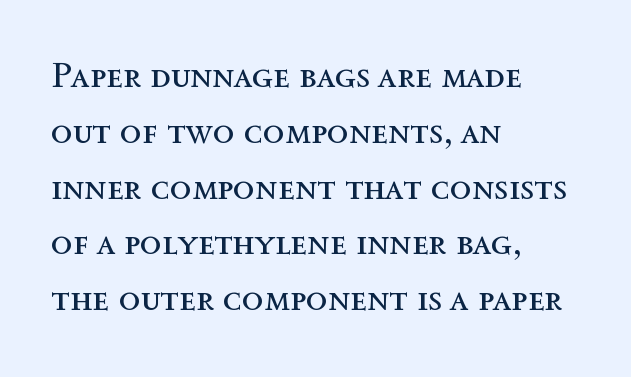
The image shows 36 px regular-weight type, upright; set left-aligned, normal line spacing (1.55x), normal letter spacing, not underlined; a medium x-height.
